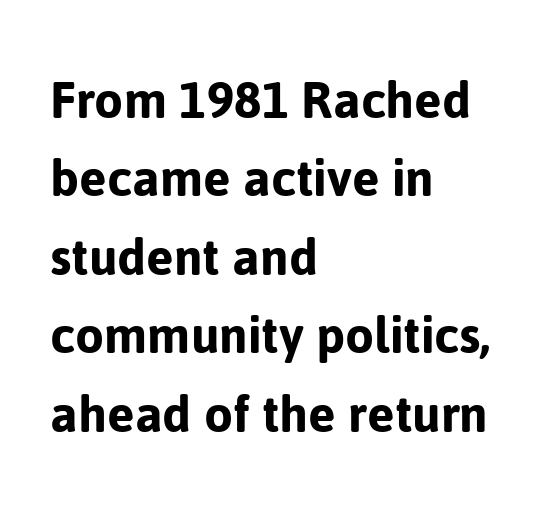
Q: Is the text italic (slanted)? A: No, it is upright.
Q: Is the typeface a serif or a sans-serif typeface? A: Sans-serif.
Q: Is the text underlined? A: No.
Q: How is the paragraph aligned? A: Left-aligned.
Q: Is the spacing between letters normal or unusually wide? A: Normal.
Q: Is the spacing between lines tight, normal or loose? A: Normal.
Q: Width (condensed, normal, or wide)? A: Normal.
Q: Stroke contrast? A: Low.
Q: x-height? A: Medium.
Q: Monospaced? A: No.
